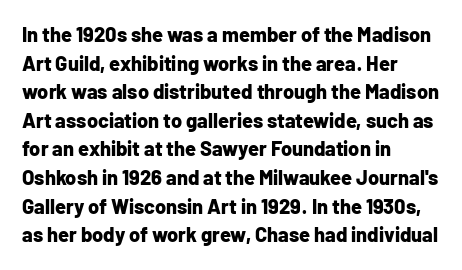
The image shows 20 px bold type, upright; set left-aligned, normal line spacing (1.43x), normal letter spacing, not underlined.
